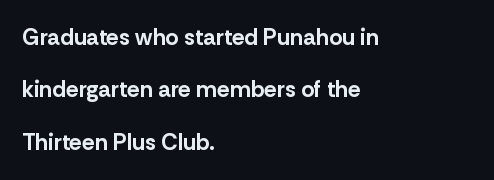
{"italic": "no", "bold": "yes", "underline": "no", "align": "left", "line_spacing": "loose", "line_spacing_ratio": 2.28, "letter_spacing": "normal", "letter_spacing_em": 0.0, "glyph_px": 23}
